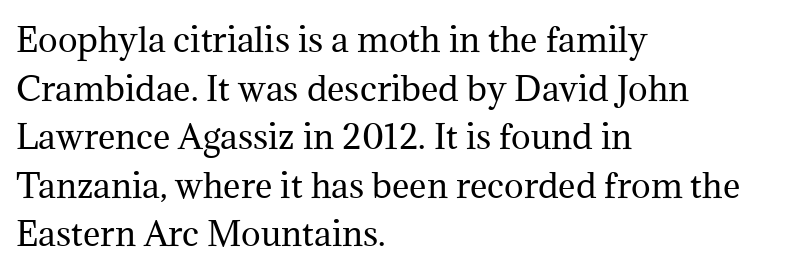
Q: Is the text bold? A: No.
Q: Is the text italic (slanted)? A: No, it is upright.
Q: Is the typeface a serif or a sans-serif typeface? A: Serif.
Q: Is the text underlined? A: No.
Q: How is the paragraph aligned? A: Left-aligned.
Q: Is the spacing between letters normal or unusually wide? A: Normal.
Q: Is the spacing between lines tight, normal or loose? A: Normal.
Q: Width (condensed, normal, or wide)? A: Normal.
Q: Stroke contrast? A: Medium.
Q: x-height? A: Medium.
Q: Monospaced? A: No.
